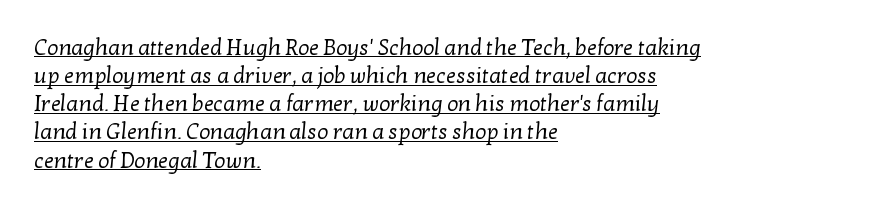
The image shows 22 px text type; set left-aligned, normal line spacing (1.28x), normal letter spacing, underlined.
